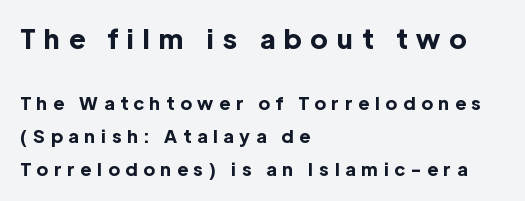
{"italic": "no", "bold": "yes", "underline": "no", "align": "left", "line_spacing_ratio": 1.81, "letter_spacing": "wide", "letter_spacing_em": 0.34, "larger_block": "first", "size_ratio": 1.5, "glyph_px": 27}
